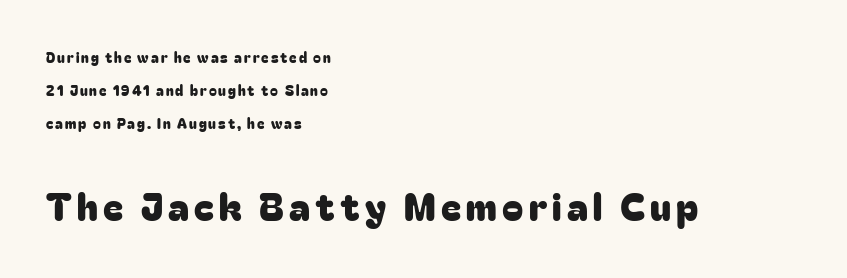
The rendering uses a large line-height, opening up the rows. Lines of text with bare space underneath. The passage shown is typed in a proportional face where columns would drift. A roman cut, with each character standing at attention.
